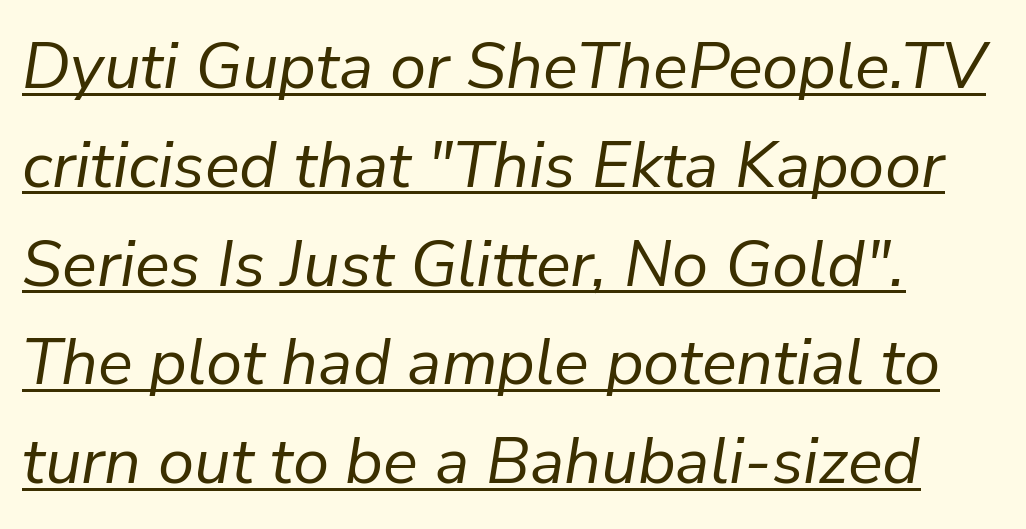
Q: Is the text bold? A: No.
Q: Is the text italic (slanted)? A: Yes, it leans right by about 9 degrees.
Q: Is the text underlined? A: Yes.
Q: How is the paragraph aligned? A: Left-aligned.
Q: Is the spacing between letters normal or unusually wide? A: Normal.
Q: Is the spacing between lines tight, normal or loose? A: Normal.
Q: Width (condensed, normal, or wide)? A: Normal.
Q: Stroke contrast? A: Low.
Q: x-height? A: Medium.
Q: Monospaced? A: No.
